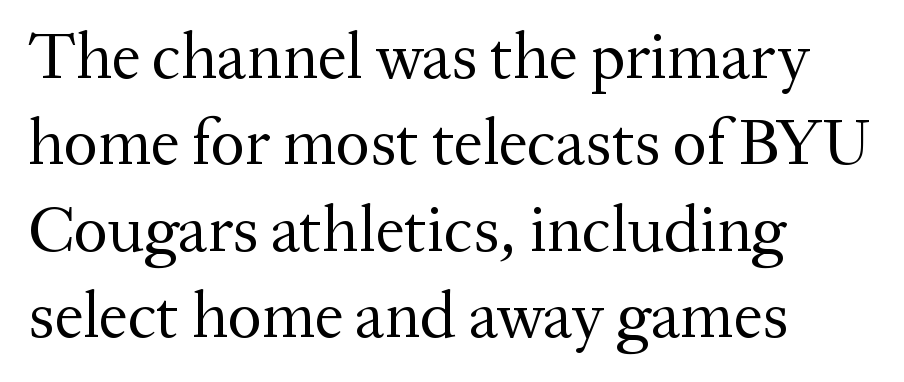
{"serif": "yes", "italic": "no", "bold": "no", "weight": "regular", "width": "normal", "stroke_contrast": "medium", "x_height": "medium", "monospaced": "no", "underline": "no", "align": "left", "line_spacing": "normal", "line_spacing_ratio": 1.33, "letter_spacing": "normal", "letter_spacing_em": 0.0, "glyph_px": 65}
